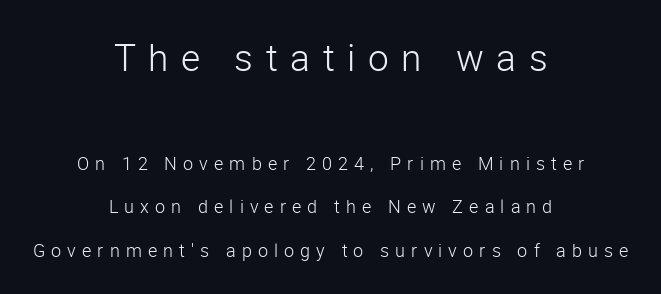
The font sits on the lighter half of the weight spectrum, regular included. Reading down the block, each line starts at a different indent, mirrored at its end. Descenders are the only things crossing below the line. Words appear elongated and porous because spacing is wide. This layout puts the oversized block above and the modest block below. This is sans-serif lettering, the kind often seen on screens and signage.
